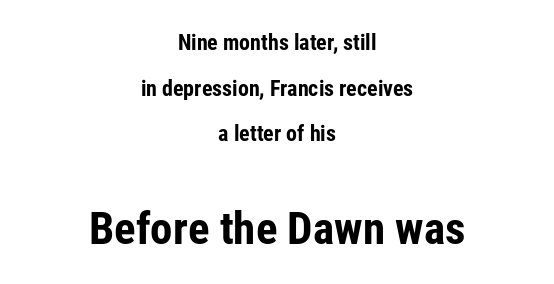
Q: Is the text bold? A: Yes.
Q: Is the text italic (slanted)? A: No, it is upright.
Q: Is the typeface a serif or a sans-serif typeface? A: Sans-serif.
Q: Is the text underlined? A: No.
Q: How is the paragraph aligned? A: Centered.
Q: Is the spacing between letters normal or unusually wide? A: Normal.
Q: Is the spacing between lines tight, normal or loose? A: Loose.
Q: Which block of text is set in a larger size, the first (top) or the second (bottom)? A: The second (bottom) one.
Q: Width (condensed, normal, or wide)? A: Condensed.
Q: Stroke contrast? A: Low.
Q: x-height? A: Medium.
Q: Monospaced? A: No.
